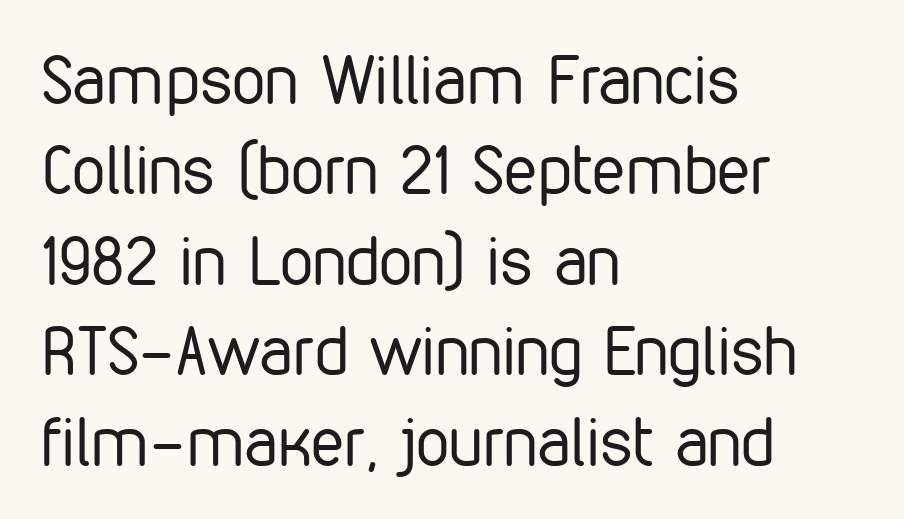
The rag falls on the right side of this text block. The letters carry no serifs — their stems end cleanly without finishing strokes. These lines are rendered in a variable-pitch font. On a weight scale, this lands at 450 or below. Spacing between characters is what you'd get straight out of the box. Whoever set this chose a conventional vertical rhythm.
